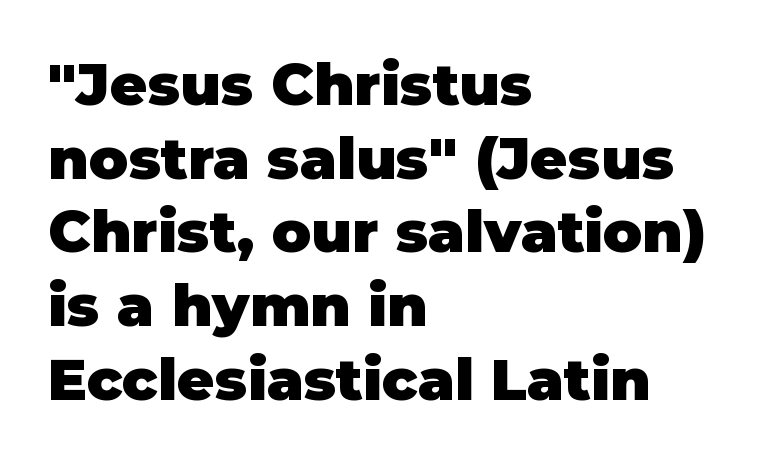
{"serif": "no", "italic": "no", "bold": "yes", "weight": "heavy", "width": "normal", "stroke_contrast": "low", "x_height": "large", "monospaced": "no", "underline": "no", "align": "left", "line_spacing": "normal", "line_spacing_ratio": 1.27, "letter_spacing": "normal", "letter_spacing_em": 0.0, "glyph_px": 58}
